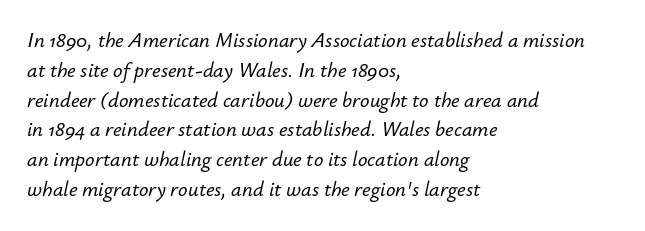
Horizontal bands of white between lines are of average thickness. Has an underline been added? It has not. Notice how the passage keeps a crisp vertical edge on the left only. When letters slant like this, we call the style italic. How are the letters spaced? Ordinarily, with no added tracking.
